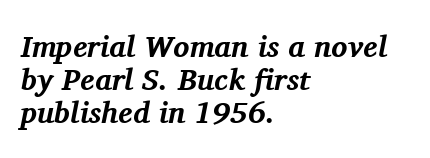
Q: Is the text bold? A: Yes.
Q: Is the text italic (slanted)? A: Yes, it leans right by about 11 degrees.
Q: Is the typeface a serif or a sans-serif typeface? A: Serif.
Q: Is the text underlined? A: No.
Q: How is the paragraph aligned? A: Left-aligned.
Q: Is the spacing between letters normal or unusually wide? A: Normal.
Q: Is the spacing between lines tight, normal or loose? A: Tight.
Q: Width (condensed, normal, or wide)? A: Normal.
Q: Stroke contrast? A: Medium.
Q: x-height? A: Medium.
Q: Monospaced? A: No.
